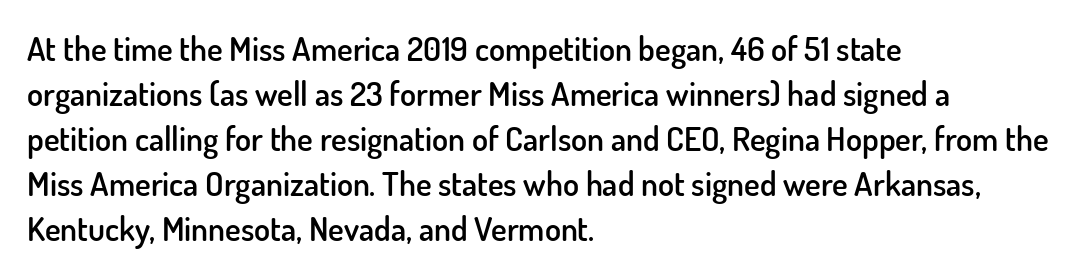
{"serif": "no", "italic": "no", "bold": "semi", "weight": "semibold", "width": "normal", "stroke_contrast": "low", "x_height": "small", "monospaced": "no", "underline": "no", "align": "left", "line_spacing": "normal", "line_spacing_ratio": 1.36, "letter_spacing": "normal", "letter_spacing_em": 0.0, "glyph_px": 33}
